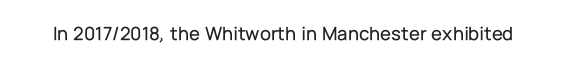
Q: Is the text italic (slanted)? A: No, it is upright.
Q: Is the text underlined? A: No.
Q: Is the spacing between letters normal or unusually wide? A: Normal.
